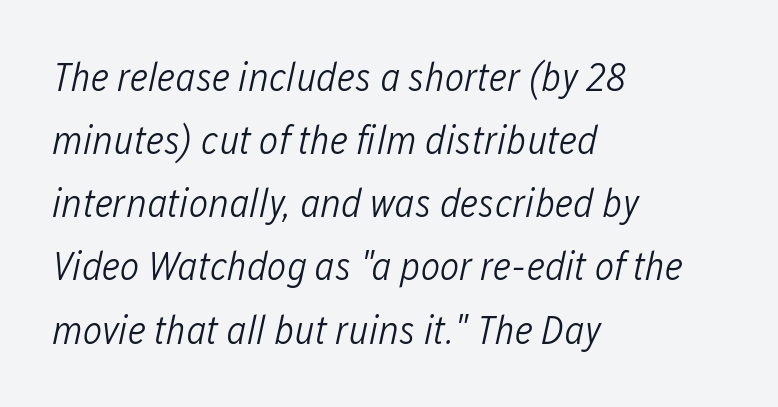
The strokes carry an ordinary text weight at most. Short and long lines alike share a common starting point at left. Compared with typical paragraphs, the rows here are spaced about the same. The text carries the slant typical of an italic or oblique font. Character widths vary here, with narrow letters taking less room than wide ones. Each row of text sits above clean, open space.
